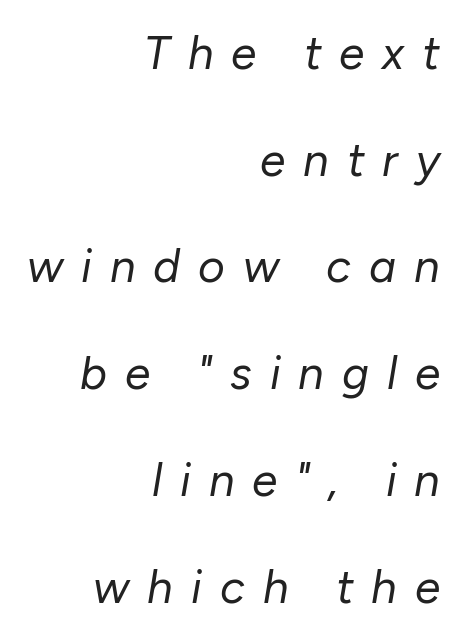
These lines were composed using italics. Notice the wide empty band between every row — that's loose leading. Unmarked baselines from the first word to the last. Line endings align vertically; line beginnings do not. The weight would be labelled regular, book, light, or lighter still. Short note: letters widely spaced.
